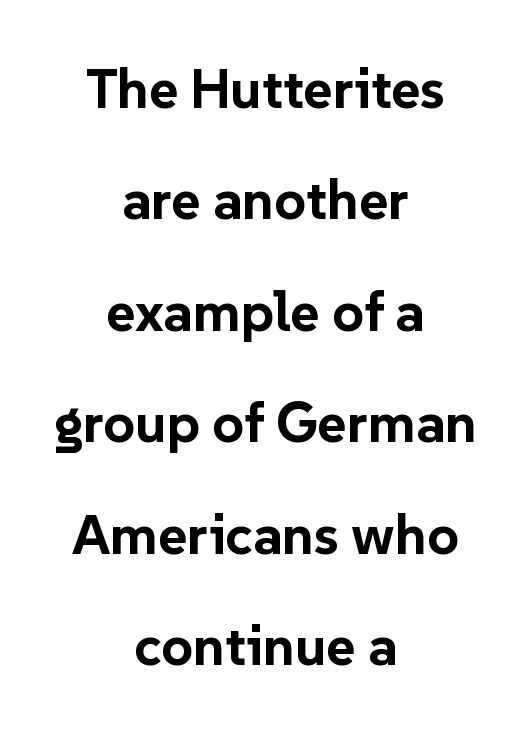
Q: Is the text bold? A: Yes.
Q: Is the text italic (slanted)? A: No, it is upright.
Q: Is the typeface a serif or a sans-serif typeface? A: Sans-serif.
Q: Is the text underlined? A: No.
Q: How is the paragraph aligned? A: Centered.
Q: Is the spacing between letters normal or unusually wide? A: Normal.
Q: Is the spacing between lines tight, normal or loose? A: Loose.
Q: Width (condensed, normal, or wide)? A: Normal.
Q: Stroke contrast? A: Low.
Q: x-height? A: Medium.
Q: Monospaced? A: No.
